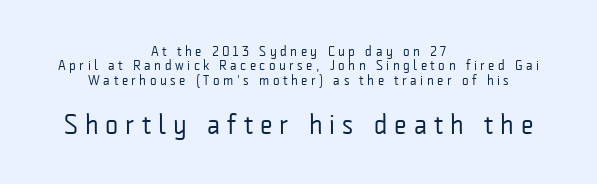
Q: Is the text bold? A: No.
Q: Is the text italic (slanted)? A: No, it is upright.
Q: Is the typeface a serif or a sans-serif typeface? A: Sans-serif.
Q: Is the text underlined? A: No.
Q: How is the paragraph aligned? A: Centered.
Q: Is the spacing between letters normal or unusually wide? A: Unusually wide.
Q: Is the spacing between lines tight, normal or loose? A: Tight.
Q: Which block of text is set in a larger size, the first (top) or the second (bottom)? A: The second (bottom) one.
Q: Width (condensed, normal, or wide)? A: Condensed.
Q: Stroke contrast? A: Low.
Q: x-height? A: Medium.
Q: Monospaced? A: No.
